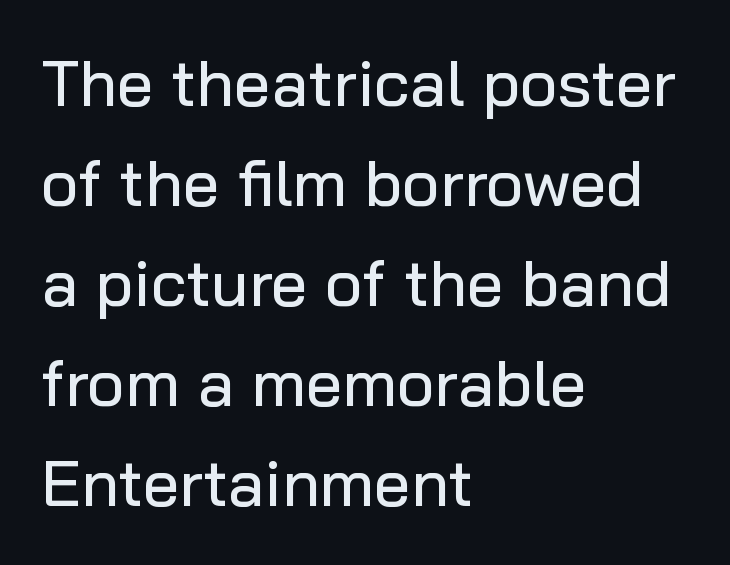
Glance below the letters and you will spot only blank space. Serif or sans? Sans — the stroke terminals are bare. Leftover space on each line is placed entirely after the last word. The face used here is rendered with its standard letterfit. Students, observe: this is what conventionally led text looks like. Vertical strokes here are truly vertical.
